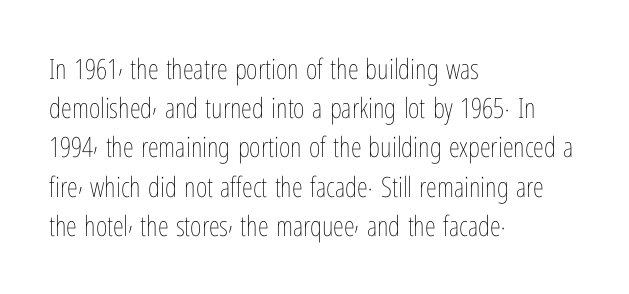
Q: Is the text bold? A: No.
Q: Is the text italic (slanted)? A: No, it is upright.
Q: Is the text underlined? A: No.
Q: How is the paragraph aligned? A: Left-aligned.
Q: Is the spacing between letters normal or unusually wide? A: Normal.
Q: Is the spacing between lines tight, normal or loose? A: Normal.
Q: Width (condensed, normal, or wide)? A: Condensed.
Q: Stroke contrast? A: Low.
Q: x-height? A: Medium.
Q: Monospaced? A: No.
